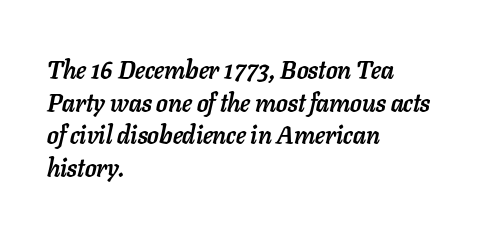
{"italic": "yes", "lean": "right", "slant_degrees": 11, "bold": "yes", "underline": "no", "align": "left", "line_spacing": "normal", "line_spacing_ratio": 1.31, "letter_spacing": "normal", "letter_spacing_em": 0.0, "glyph_px": 25}
